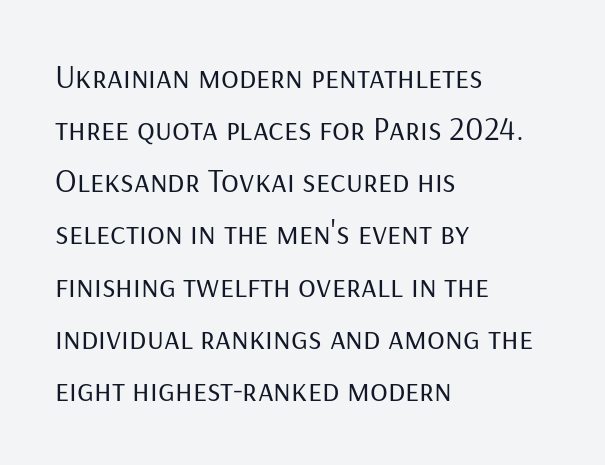
Anything drawn beneath the words? Only blank space. Caption: multi-line text, flush left, ragged right. Is this a fixed-width face? No — the glyphs have proportional, varying widths. The passage shown stacks its lines at a standard gap. Italic: no, the glyphs are upright roman.
